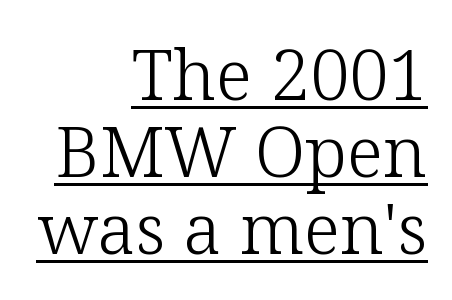
{"serif": "yes", "italic": "no", "bold": "no", "weight": "light", "width": "normal", "stroke_contrast": "low", "x_height": "medium", "monospaced": "no", "underline": "yes", "align": "right", "line_spacing": "tight", "line_spacing_ratio": 1.1, "letter_spacing": "normal", "letter_spacing_em": 0.0, "glyph_px": 70}
